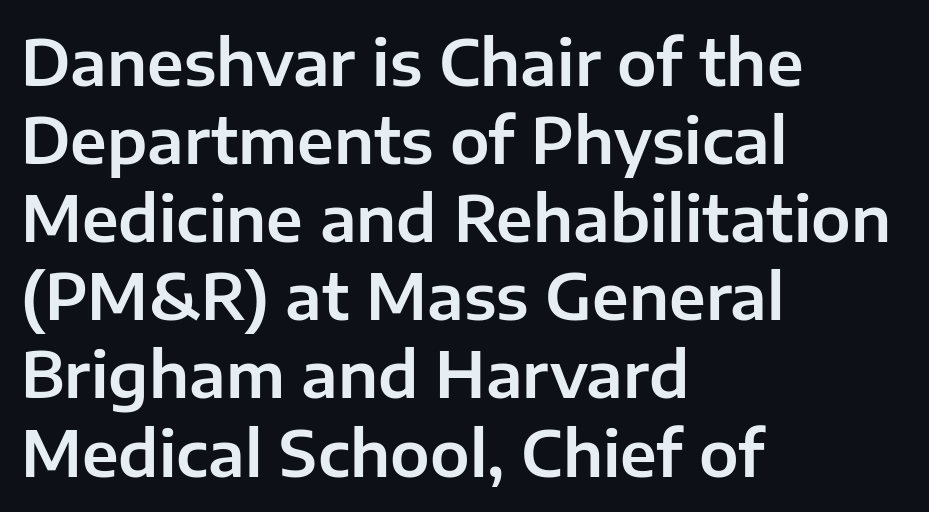
Q: Is the text italic (slanted)? A: No, it is upright.
Q: Is the typeface a serif or a sans-serif typeface? A: Sans-serif.
Q: Is the text underlined? A: No.
Q: How is the paragraph aligned? A: Left-aligned.
Q: Is the spacing between letters normal or unusually wide? A: Normal.
Q: Width (condensed, normal, or wide)? A: Normal.
Q: Stroke contrast? A: Low.
Q: x-height? A: Medium.
Q: Monospaced? A: No.
